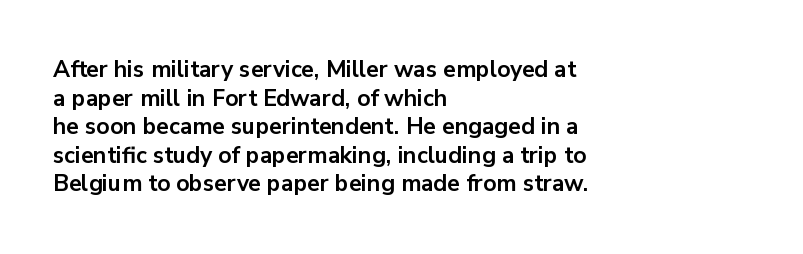
Q: Is the text bold? A: Yes.
Q: Is the text italic (slanted)? A: No, it is upright.
Q: Is the text underlined? A: No.
Q: How is the paragraph aligned? A: Left-aligned.
Q: Is the spacing between letters normal or unusually wide? A: Normal.
